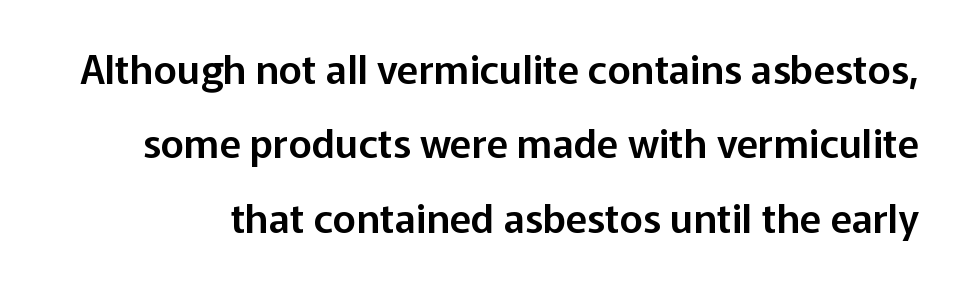
The image shows 40 px sans-serif type, upright; set line spacing 1.86x, normal letter spacing, not underlined; low stroke contrast and a medium x-height.
